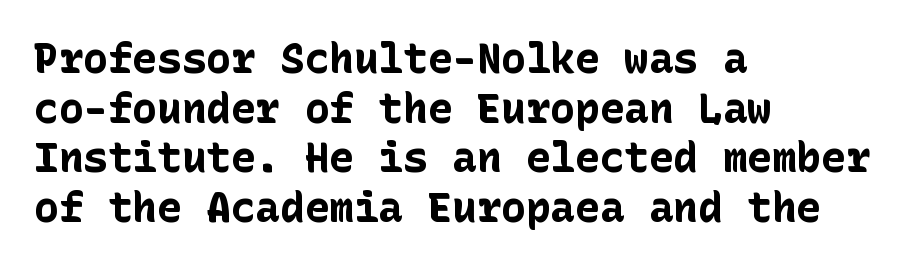
When letters stand straight like this, we call the style roman or upright. Students, this is bold: see how much ink each stroke carries. Inter-character spacing is left at the font's built-in metrics. The typeface chosen for these lines omits serifs. The words here are not underlined. The paragraph has a hard left edge and a soft right edge.
